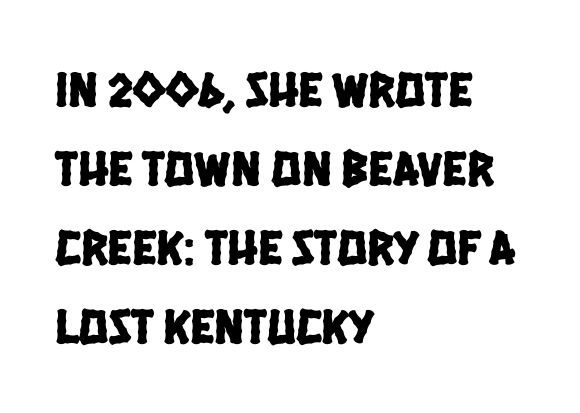
Q: Is the typeface a serif or a sans-serif typeface? A: Sans-serif.
Q: Is the text underlined? A: No.
Q: How is the paragraph aligned? A: Left-aligned.
Q: Is the spacing between letters normal or unusually wide? A: Normal.
Q: Is the spacing between lines tight, normal or loose? A: Normal.
Q: Width (condensed, normal, or wide)? A: Condensed.
Q: Stroke contrast? A: Low.
Q: x-height? A: Large.
Q: Monospaced? A: No.
